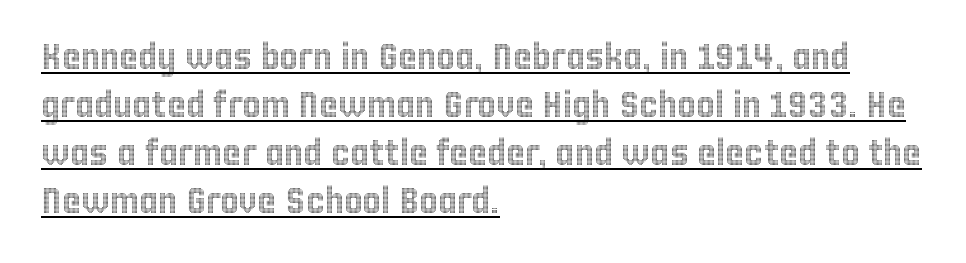
Q: Is the text italic (slanted)? A: No, it is upright.
Q: Is the text underlined? A: Yes.
Q: How is the paragraph aligned? A: Left-aligned.
Q: Is the spacing between letters normal or unusually wide? A: Normal.
Q: Is the spacing between lines tight, normal or loose? A: Normal.
Q: Width (condensed, normal, or wide)? A: Condensed.
Q: x-height? A: Large.
Q: Monospaced? A: No.
